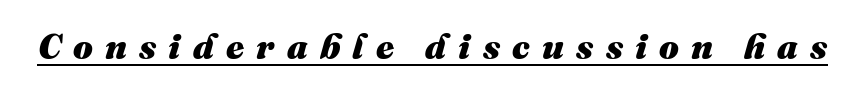
{"italic": "yes", "lean": "right", "slant_degrees": 16, "bold": "yes", "weight": "heavy", "width": "normal", "stroke_contrast": "medium", "x_height": "medium", "monospaced": "no", "underline": "yes", "letter_spacing": "wide", "letter_spacing_em": 0.35, "glyph_px": 35}
